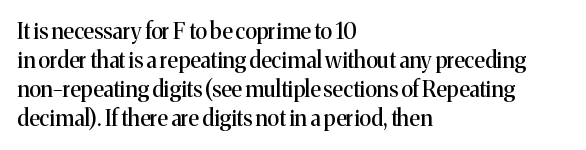
It's the straight-up-and-down kind of type. The horizontal fit of the characters is conventional and even. These lines are set flush left with a ragged right edge. Glance below the letters and you will spot only blank space.
